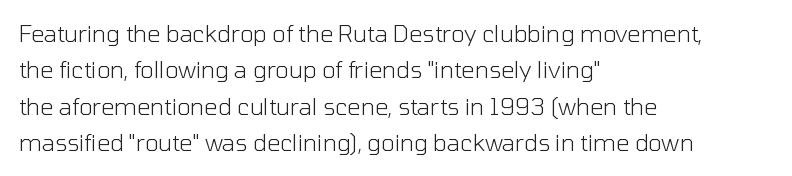
Compared with typical paragraphs, the rows here are spaced about the same. The letterforms sit at book weight or below. Ascenders rise straight up at ninety degrees. The lines are quadded left. Check the space under the baseline: it is left empty. Tracking value appears to be zero — textbook default spacing.
